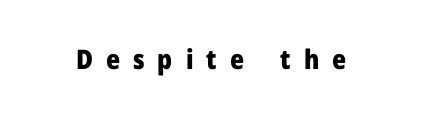
Q: Is the text bold? A: Yes.
Q: Is the text italic (slanted)? A: No, it is upright.
Q: Is the text underlined? A: No.
Q: Is the spacing between letters normal or unusually wide? A: Unusually wide.
